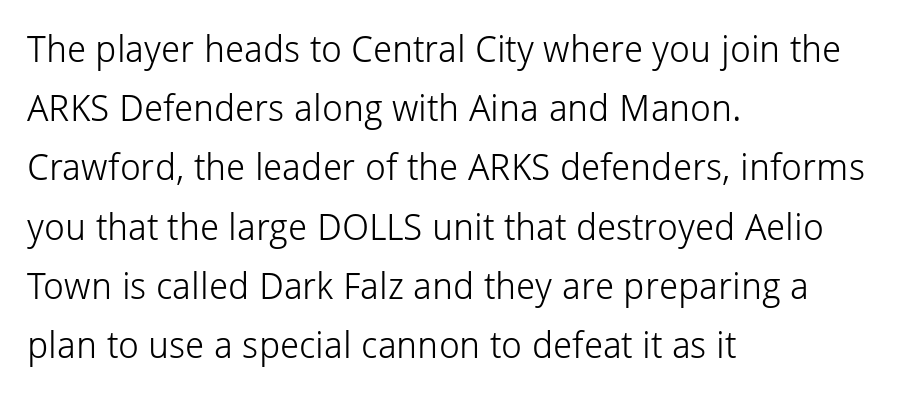
Q: Is the text bold? A: No.
Q: Is the text italic (slanted)? A: No, it is upright.
Q: Is the typeface a serif or a sans-serif typeface? A: Sans-serif.
Q: Is the text underlined? A: No.
Q: How is the paragraph aligned? A: Left-aligned.
Q: Is the spacing between letters normal or unusually wide? A: Normal.
Q: Is the spacing between lines tight, normal or loose? A: Normal.
Q: Width (condensed, normal, or wide)? A: Normal.
Q: Stroke contrast? A: Low.
Q: x-height? A: Medium.
Q: Monospaced? A: No.
